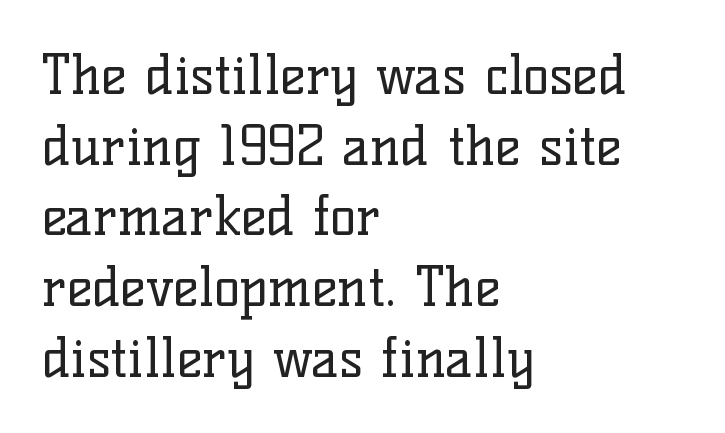
Is there any slant? The stems are plumb. Is this a fixed-width face? No — the glyphs have proportional, varying widths. A student would call this left alignment; a typographer would say flush left, rag right. Compared with typical paragraphs, the rows here are spaced about the same.
